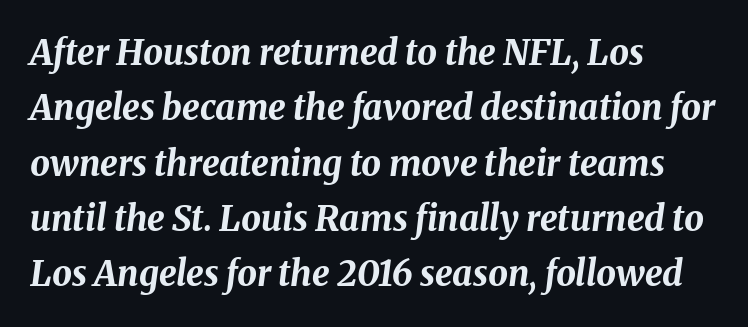
This rendering leaves character spacing at its baseline value. Stroke thickness is high; the sample reads as a true bold. The space beneath each line is pristine and unruled. Spacing verdict: proportional, widths tailored to each character.
